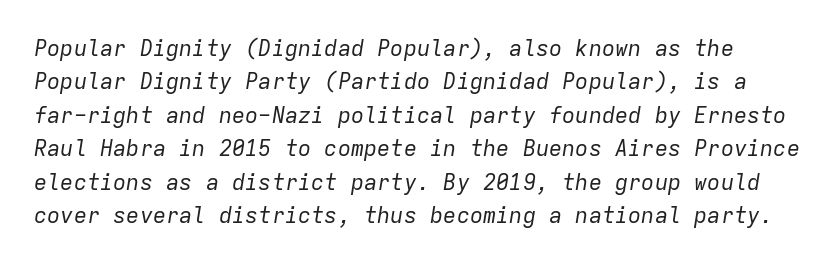
Q: Is the text bold? A: No.
Q: Is the text italic (slanted)? A: Yes, it leans right by about 9 degrees.
Q: Is the text underlined? A: No.
Q: Is the spacing between letters normal or unusually wide? A: Normal.
Q: Is the spacing between lines tight, normal or loose? A: Normal.
